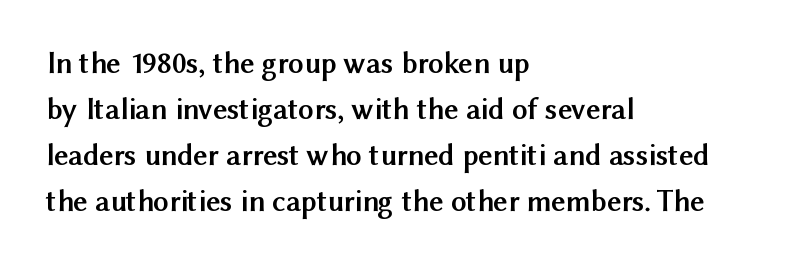
Q: Is the text bold? A: Yes.
Q: Is the text italic (slanted)? A: No, it is upright.
Q: Is the typeface a serif or a sans-serif typeface? A: Sans-serif.
Q: Is the text underlined? A: No.
Q: How is the paragraph aligned? A: Left-aligned.
Q: Is the spacing between letters normal or unusually wide? A: Normal.
Q: Is the spacing between lines tight, normal or loose? A: Normal.
Q: Width (condensed, normal, or wide)? A: Normal.
Q: Stroke contrast? A: Medium.
Q: x-height? A: Medium.
Q: Monospaced? A: No.
